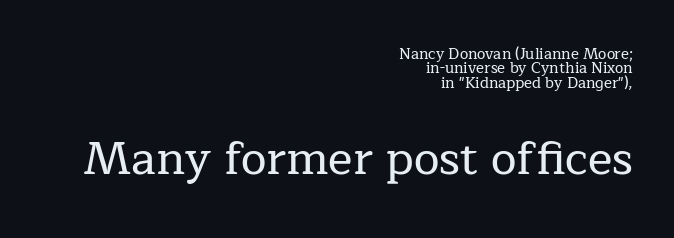
{"serif": "yes", "italic": "no", "width": "normal", "stroke_contrast": "low", "x_height": "medium", "monospaced": "no", "underline": "no", "align": "right", "line_spacing": "tight", "line_spacing_ratio": 0.96, "letter_spacing": "normal", "letter_spacing_em": 0.0, "larger_block": "second", "size_ratio": 3.07, "glyph_px": 46}
